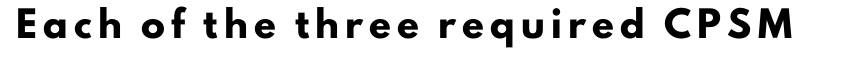
The image shows 24 px bold type, upright; set unusually wide letter spacing (+0.26 em), not underlined.
